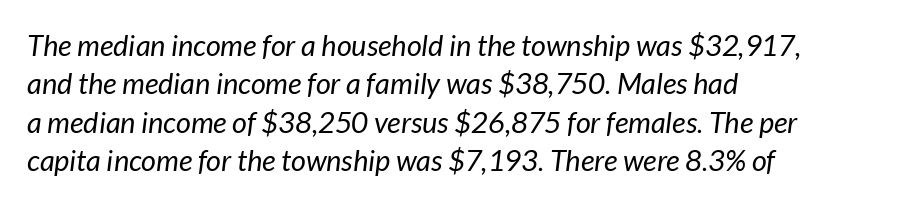
{"italic": "yes", "lean": "right", "slant_degrees": 7, "bold": "no", "weight": "regular", "width": "normal", "stroke_contrast": "low", "x_height": "medium", "monospaced": "no", "underline": "no", "align": "left", "line_spacing": "normal", "line_spacing_ratio": 1.32, "letter_spacing": "normal", "letter_spacing_em": 0.0, "glyph_px": 29}
